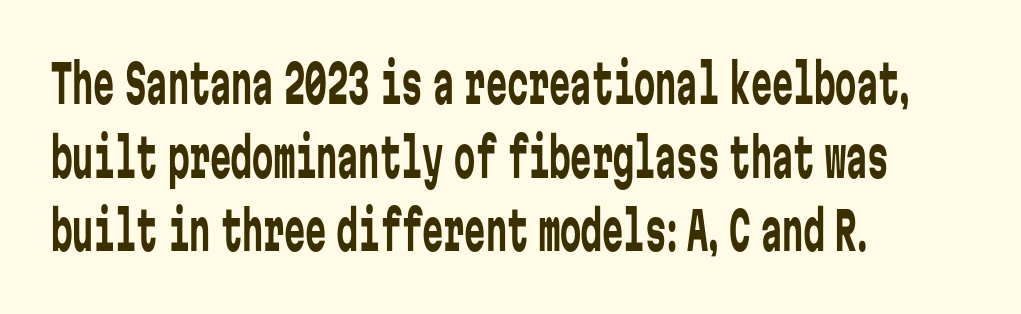
{"serif": "no", "italic": "no", "bold": "no", "weight": "regular", "width": "condensed", "stroke_contrast": "low", "x_height": "medium", "monospaced": "yes", "underline": "no", "align": "left", "line_spacing": "normal", "line_spacing_ratio": 1.39, "letter_spacing": "normal", "letter_spacing_em": 0.0, "glyph_px": 53}
